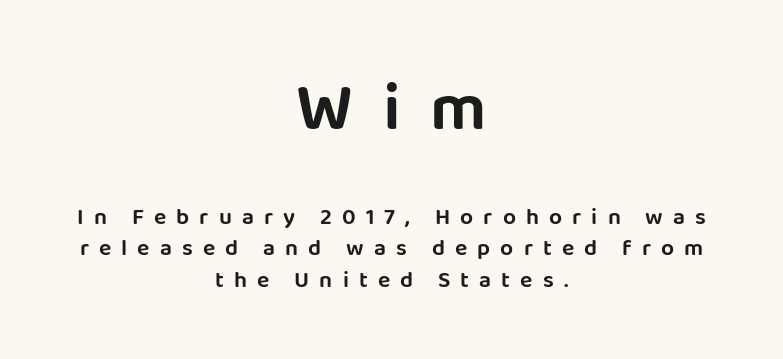
Q: Is the text italic (slanted)? A: No, it is upright.
Q: Is the typeface a serif or a sans-serif typeface? A: Sans-serif.
Q: Is the text underlined? A: No.
Q: How is the paragraph aligned? A: Centered.
Q: Is the spacing between letters normal or unusually wide? A: Unusually wide.
Q: Is the spacing between lines tight, normal or loose? A: Normal.
Q: Which block of text is set in a larger size, the first (top) or the second (bottom)? A: The first (top) one.
Q: Width (condensed, normal, or wide)? A: Normal.
Q: Stroke contrast? A: Low.
Q: x-height? A: Large.
Q: Monospaced? A: No.
